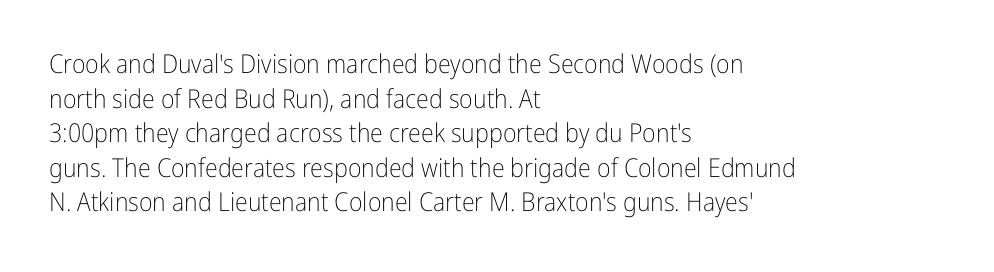
Q: Is the text bold? A: No.
Q: Is the text italic (slanted)? A: No, it is upright.
Q: Is the text underlined? A: No.
Q: How is the paragraph aligned? A: Left-aligned.
Q: Is the spacing between letters normal or unusually wide? A: Normal.
Q: Is the spacing between lines tight, normal or loose? A: Normal.
